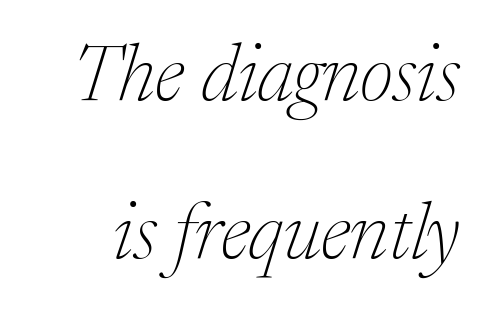
Note: serifs present on the glyphs. Anything drawn beneath the words? Only blank space. No letter is thick-stroked: the sample isn't bold. This sample has the flowing, uneven cadence of proportional lettering. The line-height multiplier appears high, well above default.
